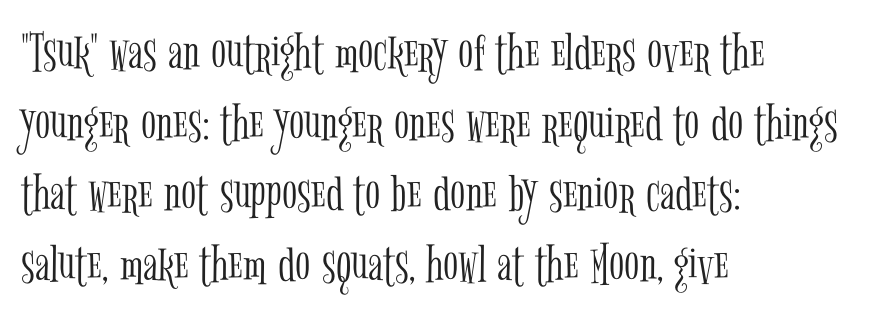
Weight class: somewhere from thin through regular. Here the designer chose a conventional face with non-uniform glyph widths. Descender tails drop into unmarked territory. Line spacing here is normal. The letters stand straight up with perfectly vertical stems.
